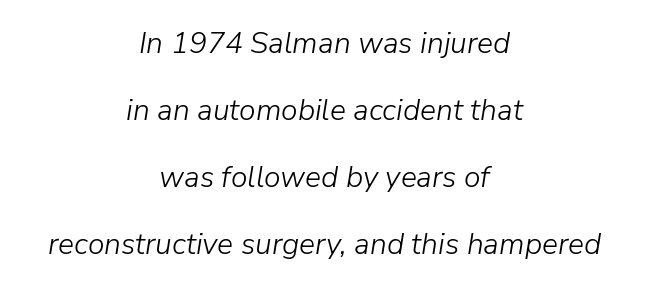
{"italic": "yes", "lean": "right", "slant_degrees": 9, "bold": "no", "weight": "light", "width": "normal", "stroke_contrast": "low", "x_height": "medium", "monospaced": "no", "underline": "no", "align": "center", "line_spacing": "loose", "line_spacing_ratio": 2.23, "letter_spacing": "normal", "letter_spacing_em": 0.0, "glyph_px": 30}
